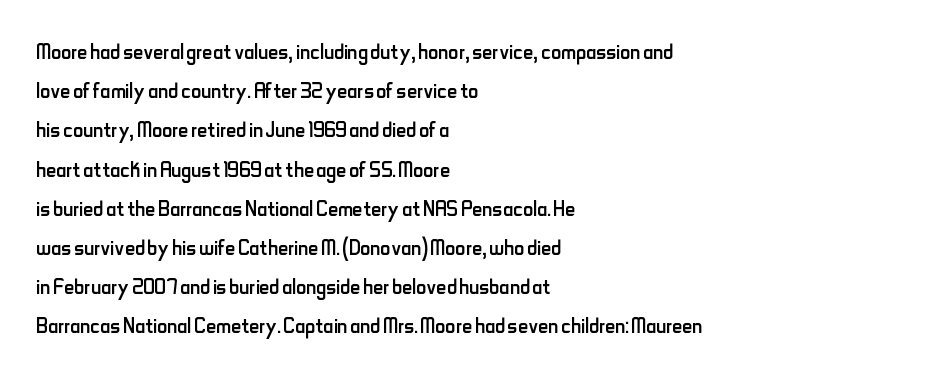
The letters advance in unequal steps, a hallmark of proportional type. Compared with a typical body face, this is equally light or lighter still. The space beneath each line is pristine and unruled. Alignment: flush left. Notice how the stems are strictly vertical — no italics here. The glyphs in this specimen are sans serif.
